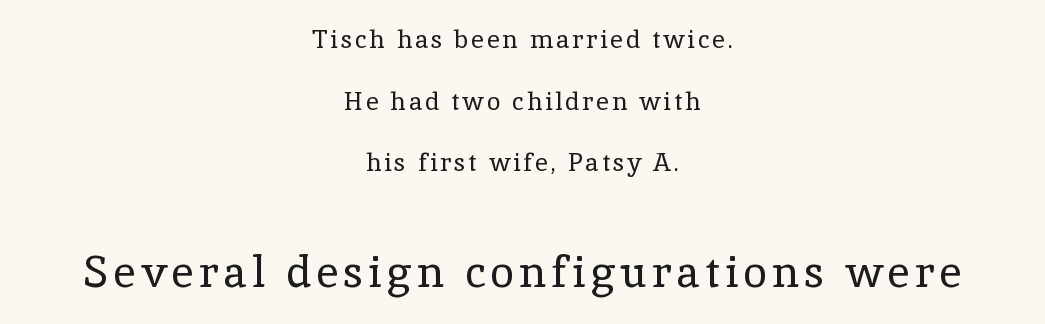
Weight: regular or lighter. The block of text is sparse from top to bottom, with ample space between rows. Plain, unruled lines of type. A student would notice the bottom passage is typeset larger than what precedes it. The whitespace from short lines is split evenly between both sides.
